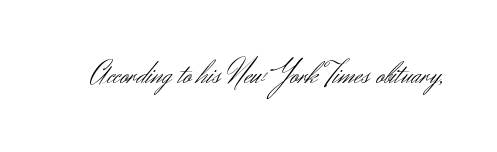
The image shows 32 px light sans-serif type; set normal letter spacing, not underlined; medium stroke contrast and a small x-height.
